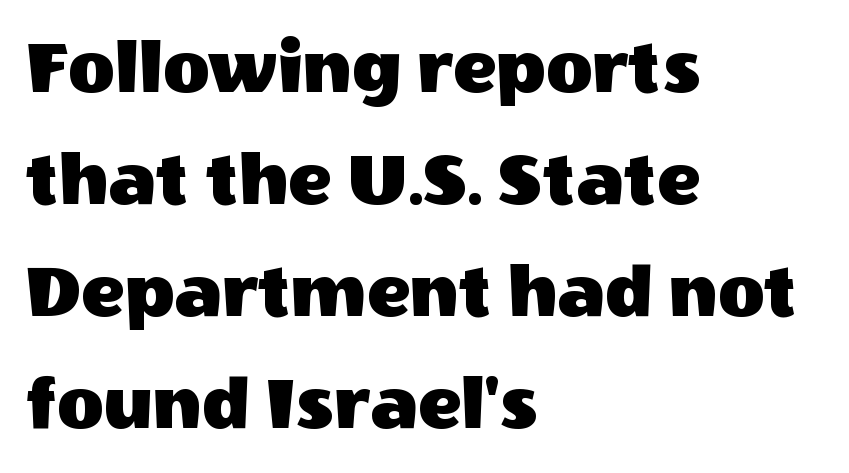
{"serif": "no", "italic": "no", "width": "normal", "x_height": "large", "monospaced": "no", "underline": "no", "align": "left", "line_spacing": "normal", "line_spacing_ratio": 1.4, "letter_spacing": "normal", "letter_spacing_em": 0.0, "glyph_px": 80}
